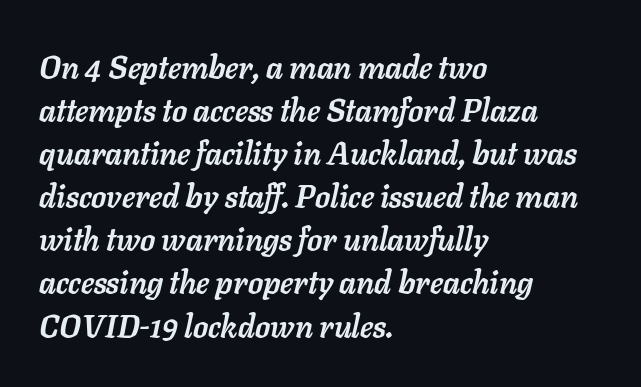
Q: Is the text bold? A: Yes.
Q: Is the text italic (slanted)? A: Yes, it leans right by about 11 degrees.
Q: Is the text underlined? A: No.
Q: How is the paragraph aligned? A: Left-aligned.
Q: Is the spacing between letters normal or unusually wide? A: Normal.
Q: Is the spacing between lines tight, normal or loose? A: Normal.
Q: Width (condensed, normal, or wide)? A: Normal.
Q: Stroke contrast? A: Low.
Q: x-height? A: Medium.
Q: Monospaced? A: No.
